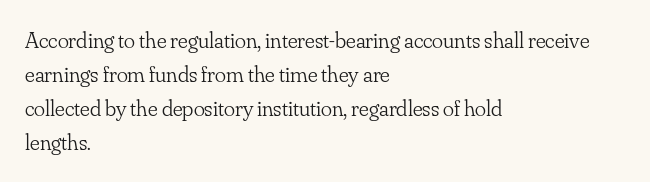
{"italic": "no", "bold": "no", "underline": "no", "align": "left", "line_spacing": "normal", "line_spacing_ratio": 1.48, "letter_spacing": "normal", "letter_spacing_em": 0.0, "glyph_px": 23}
